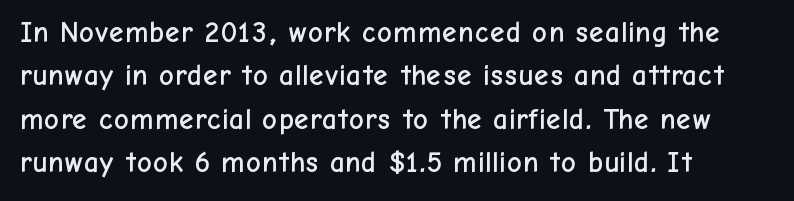
Q: Is the text italic (slanted)? A: No, it is upright.
Q: Is the typeface a serif or a sans-serif typeface? A: Sans-serif.
Q: Is the text underlined? A: No.
Q: How is the paragraph aligned? A: Left-aligned.
Q: Is the spacing between letters normal or unusually wide? A: Normal.
Q: Is the spacing between lines tight, normal or loose? A: Normal.
Q: Width (condensed, normal, or wide)? A: Normal.
Q: Stroke contrast? A: Low.
Q: x-height? A: Medium.
Q: Monospaced? A: No.
